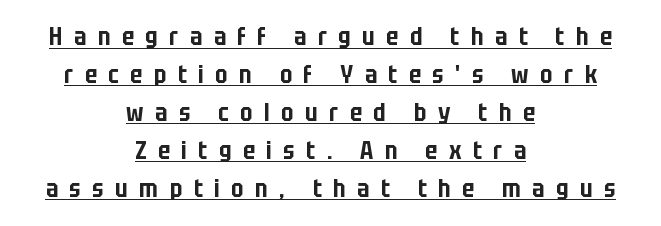
Evenly set lines give the paragraph a standard silhouette. Characters follow at a spacing far wider than the type designer built in. Emphasis is given by a line drawn under the lettering. Visually the block forms a symmetrical silhouette, jagged on both flanks. Characters remain perfectly vertical along every line.
